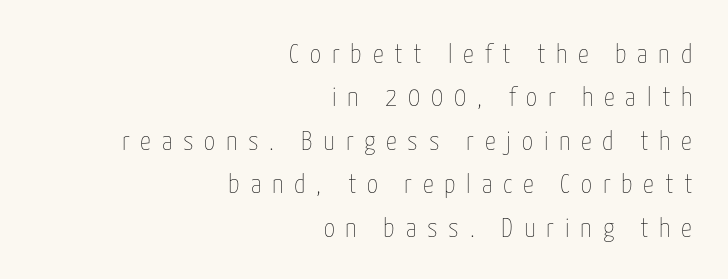
{"italic": "no", "bold": "no", "underline": "no", "align": "right", "line_spacing": "normal", "line_spacing_ratio": 1.61, "letter_spacing": "wide", "letter_spacing_em": 0.4, "glyph_px": 27}
